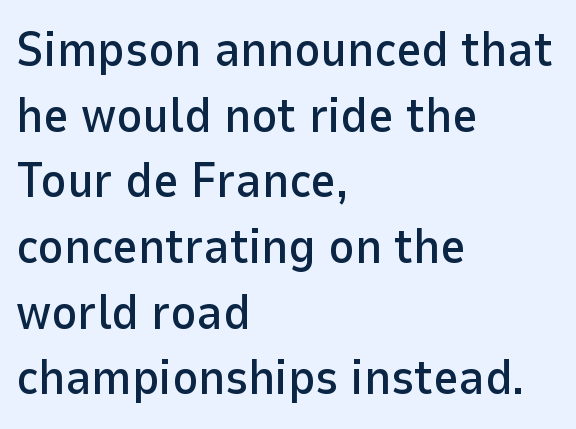
Q: Is the text italic (slanted)? A: No, it is upright.
Q: Is the typeface a serif or a sans-serif typeface? A: Sans-serif.
Q: Is the text underlined? A: No.
Q: How is the paragraph aligned? A: Left-aligned.
Q: Is the spacing between letters normal or unusually wide? A: Normal.
Q: Is the spacing between lines tight, normal or loose? A: Normal.
Q: Width (condensed, normal, or wide)? A: Normal.
Q: Stroke contrast? A: Low.
Q: x-height? A: Medium.
Q: Monospaced? A: No.
